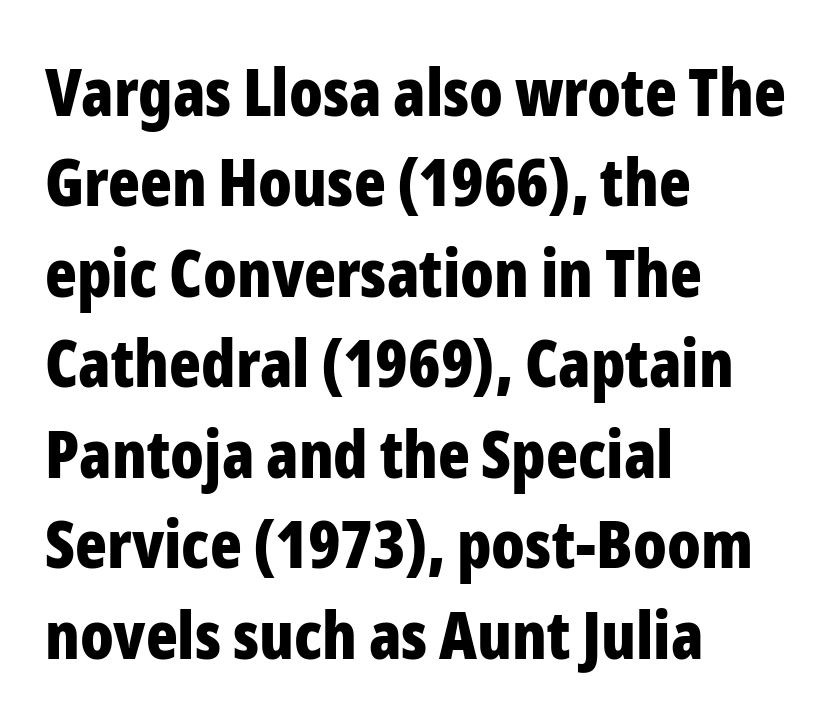
Q: Is the text bold? A: Yes.
Q: Is the text italic (slanted)? A: No, it is upright.
Q: Is the typeface a serif or a sans-serif typeface? A: Sans-serif.
Q: Is the text underlined? A: No.
Q: How is the paragraph aligned? A: Left-aligned.
Q: Is the spacing between letters normal or unusually wide? A: Normal.
Q: Is the spacing between lines tight, normal or loose? A: Normal.
Q: Width (condensed, normal, or wide)? A: Condensed.
Q: Stroke contrast? A: Low.
Q: x-height? A: Medium.
Q: Monospaced? A: No.
